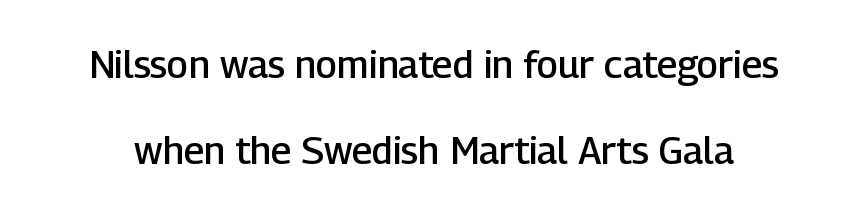
{"serif": "no", "italic": "no", "bold": "semi", "weight": "semibold", "width": "normal", "stroke_contrast": "low", "x_height": "medium", "monospaced": "no", "underline": "no", "line_spacing": "loose", "line_spacing_ratio": 2.27, "letter_spacing": "normal", "letter_spacing_em": 0.0, "glyph_px": 38}
